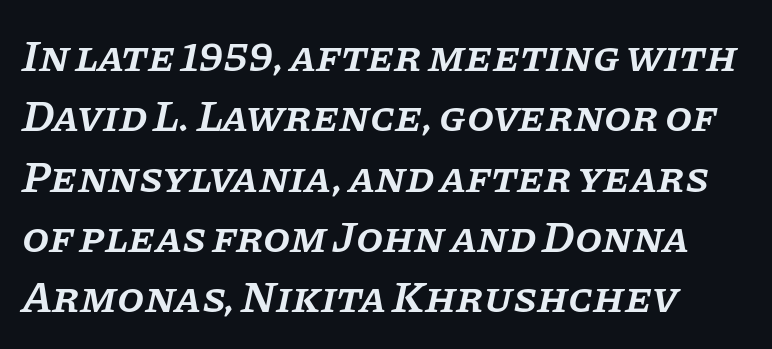
The image shows 44 px semibold serif type, italic (leaning right); set normal line spacing (1.37x), normal letter spacing, not underlined; low stroke contrast and a large x-height.
